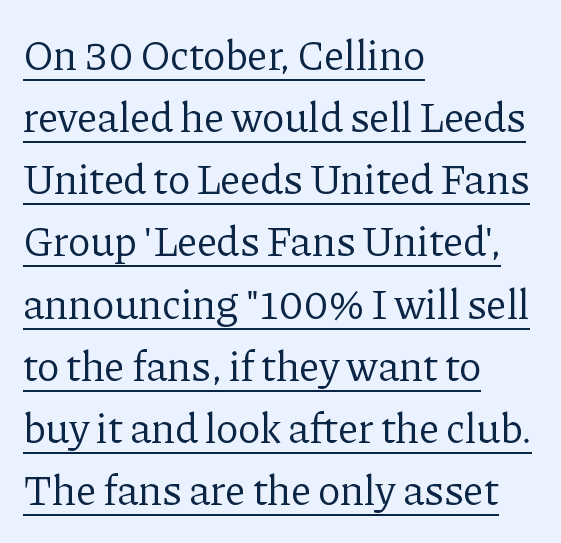
The image shows 42 px regular-weight serif type, upright; set left-aligned, normal line spacing (1.48x), normal letter spacing, underlined; low stroke contrast and a medium x-height.
